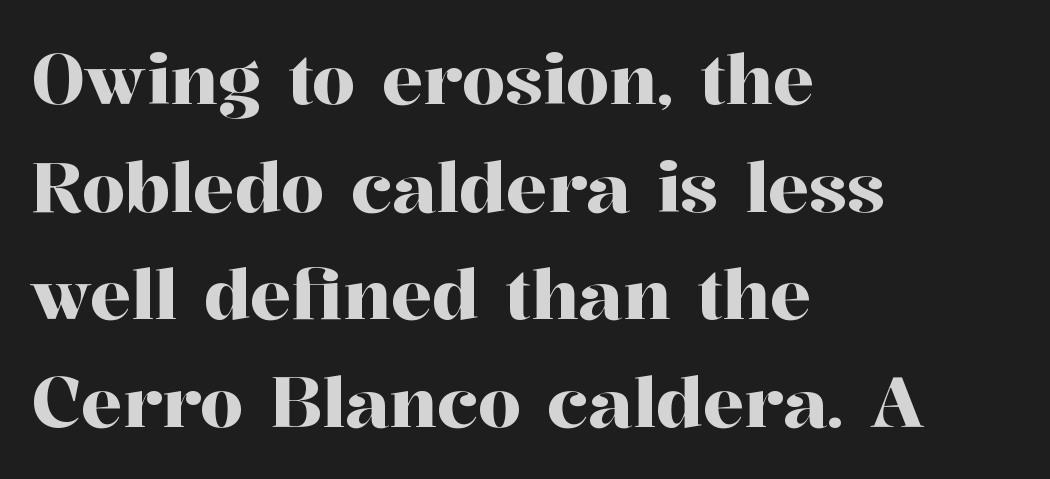
The image shows 69 px serif type, upright; set left-aligned, normal line spacing (1.56x), normal letter spacing, not underlined; high stroke contrast and a medium x-height.
